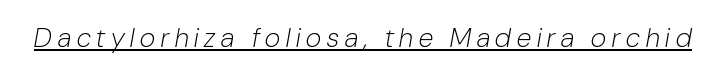
The image shows 27 px text type, italic (leaning right); set unusually wide letter spacing (+0.22 em), underlined.
